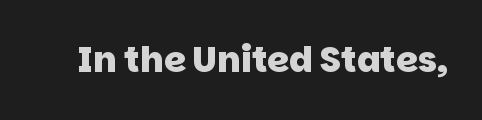
{"serif": "no", "bold": "yes", "weight": "heavy", "width": "normal", "stroke_contrast": "low", "x_height": "large", "monospaced": "no", "underline": "no", "letter_spacing": "normal", "letter_spacing_em": 0.0, "glyph_px": 35}
